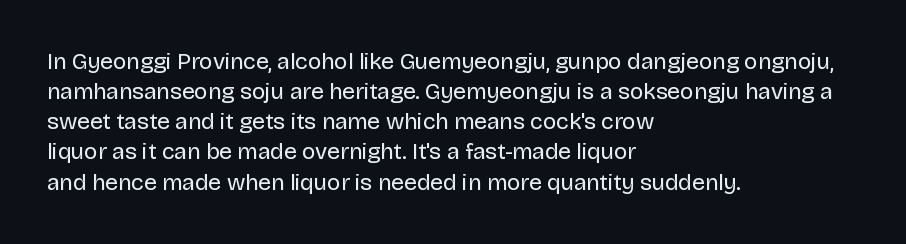
Q: Is the text bold? A: No.
Q: Is the text italic (slanted)? A: No, it is upright.
Q: Is the text underlined? A: No.
Q: How is the paragraph aligned? A: Left-aligned.
Q: Is the spacing between letters normal or unusually wide? A: Normal.
Q: Is the spacing between lines tight, normal or loose? A: Normal.
